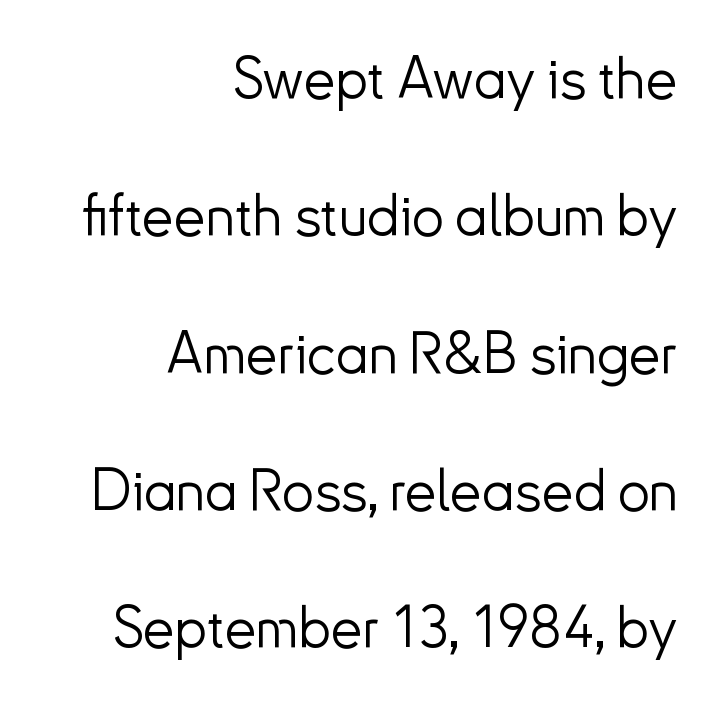
The image shows 57 px light sans-serif type, upright; set right-aligned, loose line spacing (2.41x), normal letter spacing, not underlined; low stroke contrast and a small x-height.
